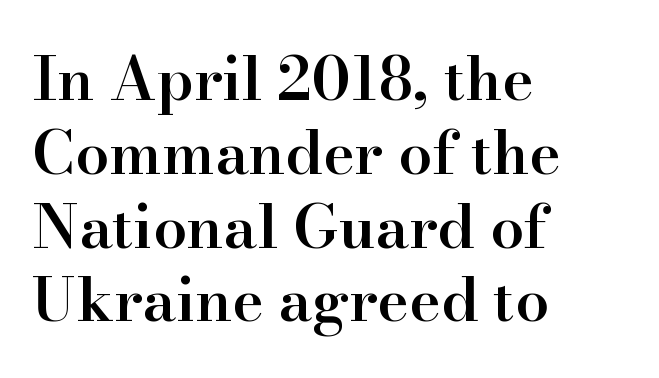
Each glyph is drawn with semibold strokes, heavier than normal yet not fully bold. In terms of posture, this sample is upright. The passage is arranged the way most books set body copy — flush left. The space directly below the letters is spotless.
